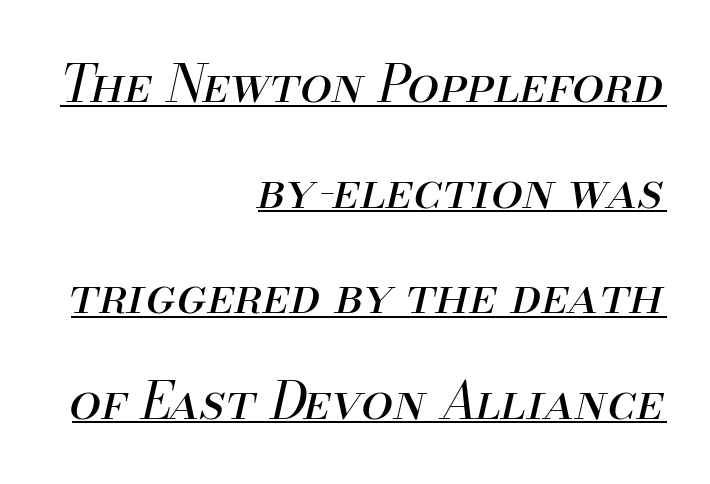
Q: Is the text bold? A: No.
Q: Is the text italic (slanted)? A: Yes, it leans right by about 13 degrees.
Q: Is the text underlined? A: Yes.
Q: How is the paragraph aligned? A: Right-aligned.
Q: Is the spacing between letters normal or unusually wide? A: Normal.
Q: Is the spacing between lines tight, normal or loose? A: Loose.
Q: Width (condensed, normal, or wide)? A: Normal.
Q: Stroke contrast? A: Medium.
Q: x-height? A: Small.
Q: Monospaced? A: No.
